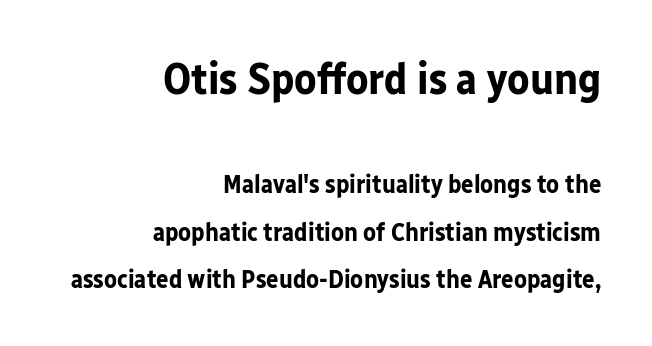
Q: Is the text bold? A: Yes.
Q: Is the text italic (slanted)? A: No, it is upright.
Q: Is the typeface a serif or a sans-serif typeface? A: Sans-serif.
Q: Is the text underlined? A: No.
Q: How is the paragraph aligned? A: Right-aligned.
Q: Is the spacing between letters normal or unusually wide? A: Normal.
Q: Which block of text is set in a larger size, the first (top) or the second (bottom)? A: The first (top) one.
Q: Width (condensed, normal, or wide)? A: Normal.
Q: Stroke contrast? A: Low.
Q: x-height? A: Medium.
Q: Monospaced? A: No.
